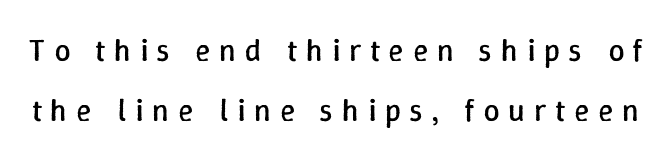
The image shows 32 px regular-weight type, upright; set line spacing 1.88x, unusually wide letter spacing (+0.27 em), not underlined; low stroke contrast and a medium x-height.
